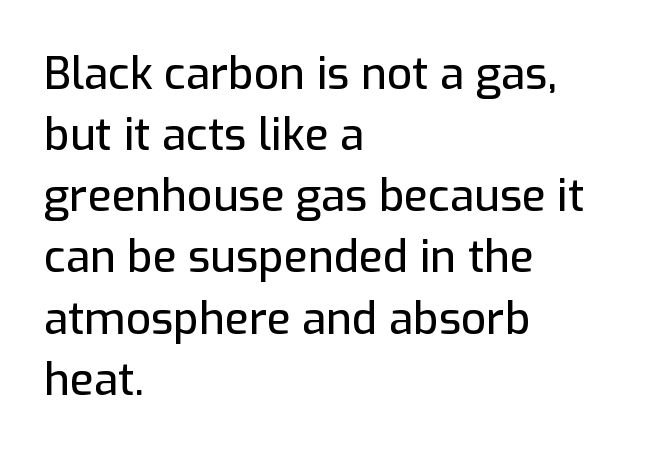
The glyphs in this specimen are sans serif. Bare-footed words on every line. Posture: upright roman. Does the copy run flush right? No — it runs flush left.
